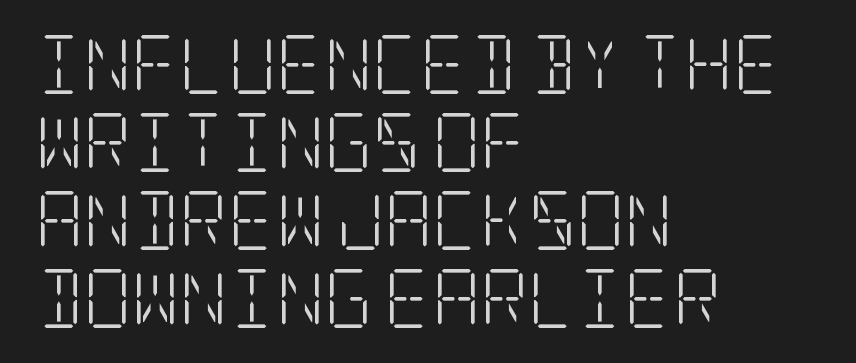
Visually the block forms a straight wall on the left and a jagged coastline on the right. Unlike a clean sans, this face finishes its strokes with serifs. Glyph-to-glyph distance matches everyday printed text. This is the regular roman posture of the typeface.
